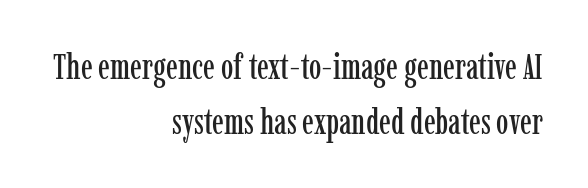
{"serif": "yes", "italic": "no", "width": "condensed", "stroke_contrast": "low", "x_height": "medium", "monospaced": "no", "underline": "no", "align": "right", "line_spacing": "normal", "line_spacing_ratio": 1.56, "letter_spacing": "normal", "letter_spacing_em": 0.0, "glyph_px": 35}
